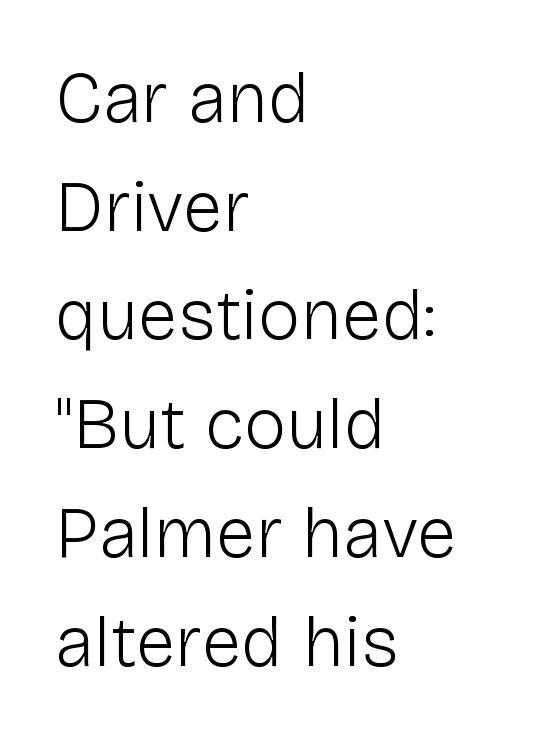
The image shows 72 px light sans-serif type, upright; set left-aligned, normal line spacing (1.51x), normal letter spacing, not underlined; low stroke contrast and a medium x-height.
